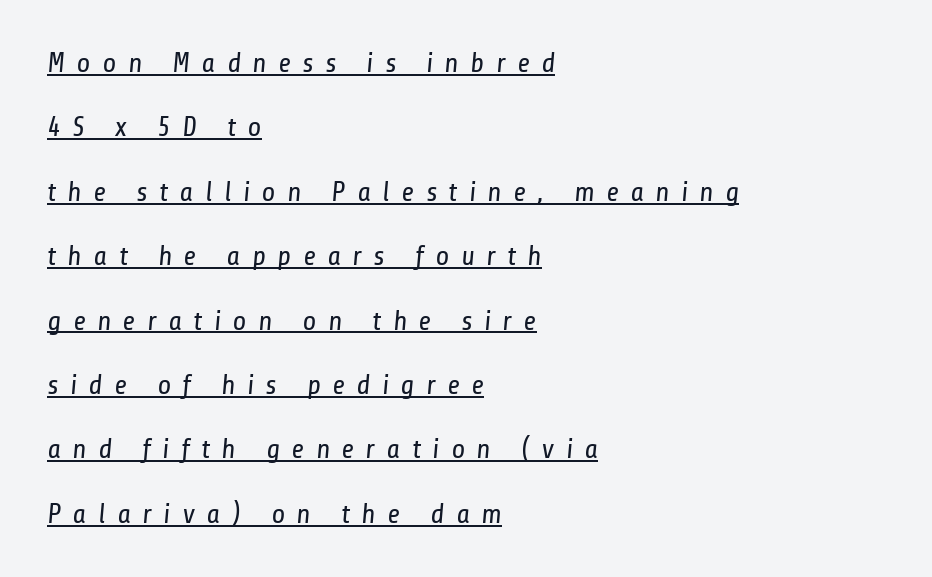
Caption: expanded tracking, letters set apart. Weight: in the light-to-regular range. Left-aligned paragraph, ragged on the right. Is there much room between lines? Yes — plenty of vertical air separates them. Note: no serifs on the glyphs. Looks like someone drew a line under every word here.
